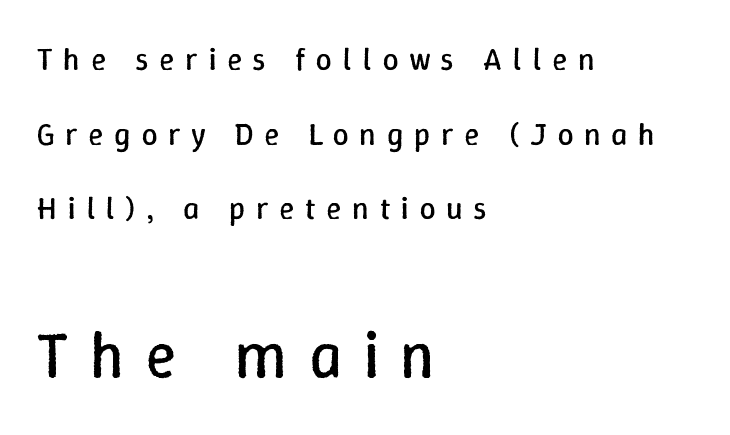
{"italic": "no", "bold": "no", "weight": "regular", "width": "normal", "stroke_contrast": "low", "x_height": "medium", "monospaced": "no", "underline": "no", "align": "left", "line_spacing": "loose", "line_spacing_ratio": 2.33, "letter_spacing": "wide", "letter_spacing_em": 0.33, "larger_block": "second", "size_ratio": 2.0, "glyph_px": 64}
